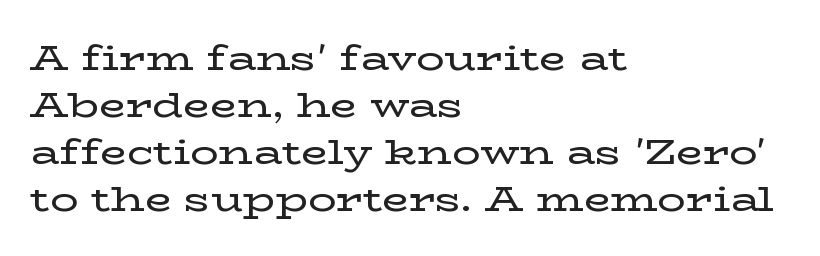
The image shows 35 px wide serif type, upright; set left-aligned, normal line spacing (1.34x), normal letter spacing, not underlined; low stroke contrast and a medium x-height.
